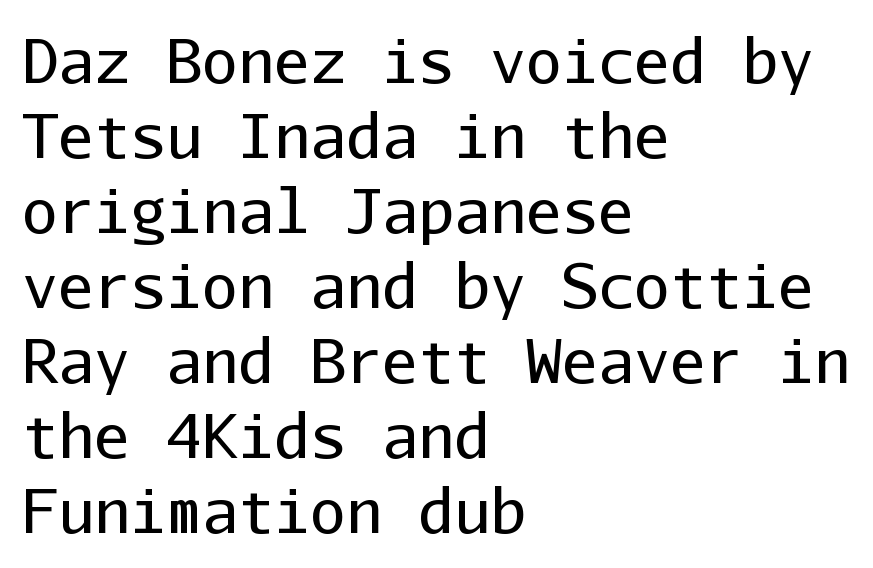
Q: Is the text bold? A: No.
Q: Is the text italic (slanted)? A: No, it is upright.
Q: Is the typeface a serif or a sans-serif typeface? A: Sans-serif.
Q: Is the text underlined? A: No.
Q: How is the paragraph aligned? A: Left-aligned.
Q: Is the spacing between letters normal or unusually wide? A: Normal.
Q: Is the spacing between lines tight, normal or loose? A: Normal.
Q: Width (condensed, normal, or wide)? A: Normal.
Q: Stroke contrast? A: Low.
Q: x-height? A: Medium.
Q: Monospaced? A: Yes.
